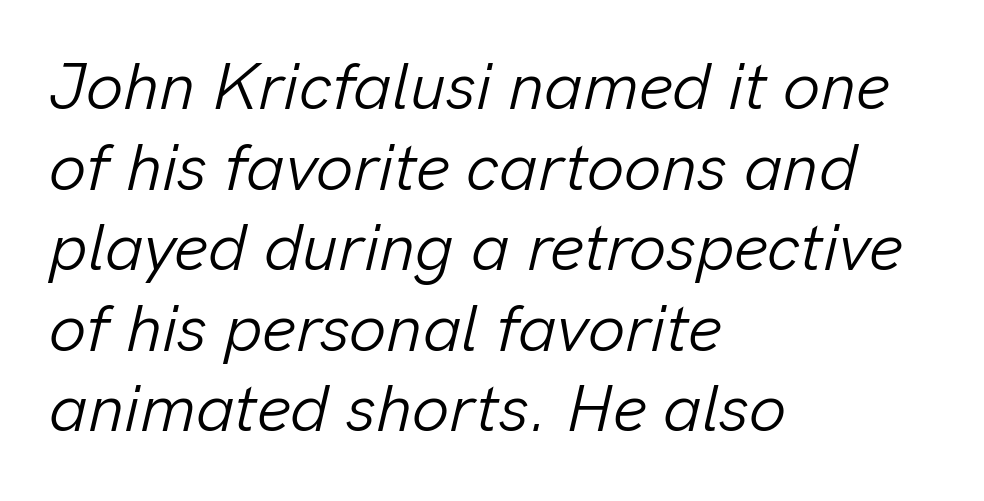
{"italic": "yes", "lean": "right", "slant_degrees": 13, "bold": "no", "weight": "light", "width": "normal", "stroke_contrast": "low", "x_height": "medium", "monospaced": "no", "underline": "no", "align": "left", "line_spacing_ratio": 1.22, "letter_spacing": "normal", "letter_spacing_em": 0.0, "glyph_px": 66}
